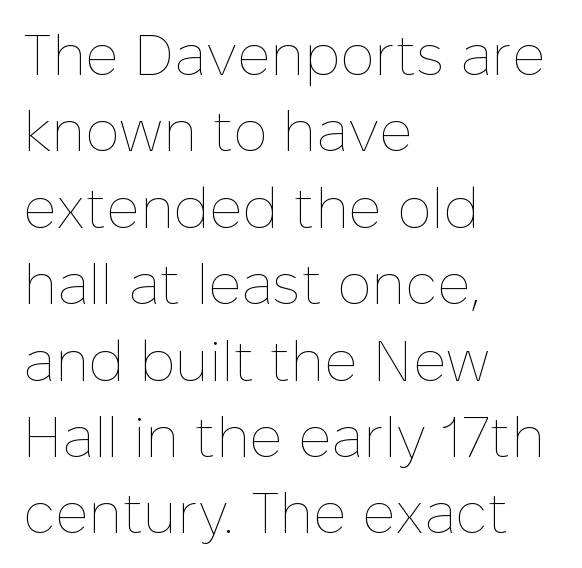
You could call the tracking neutral — neither tight nor loose. A quiet, ordinary-to-light weight characterises the typeface. The passage is arranged the way most books set body copy — flush left. This rendering features lettering with no underline. Rows of type keep a routine distance in the vertical direction.
